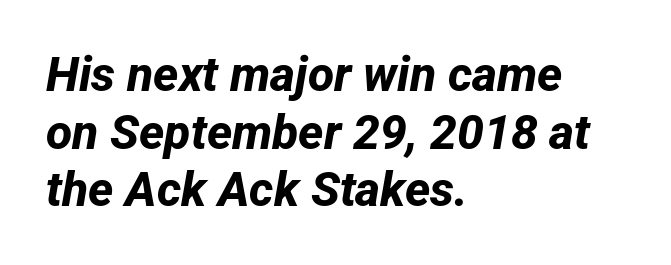
Q: Is the text bold? A: Yes.
Q: Is the typeface a serif or a sans-serif typeface? A: Sans-serif.
Q: Is the text underlined? A: No.
Q: How is the paragraph aligned? A: Left-aligned.
Q: Is the spacing between letters normal or unusually wide? A: Normal.
Q: Width (condensed, normal, or wide)? A: Normal.
Q: Stroke contrast? A: Low.
Q: x-height? A: Medium.
Q: Monospaced? A: No.
